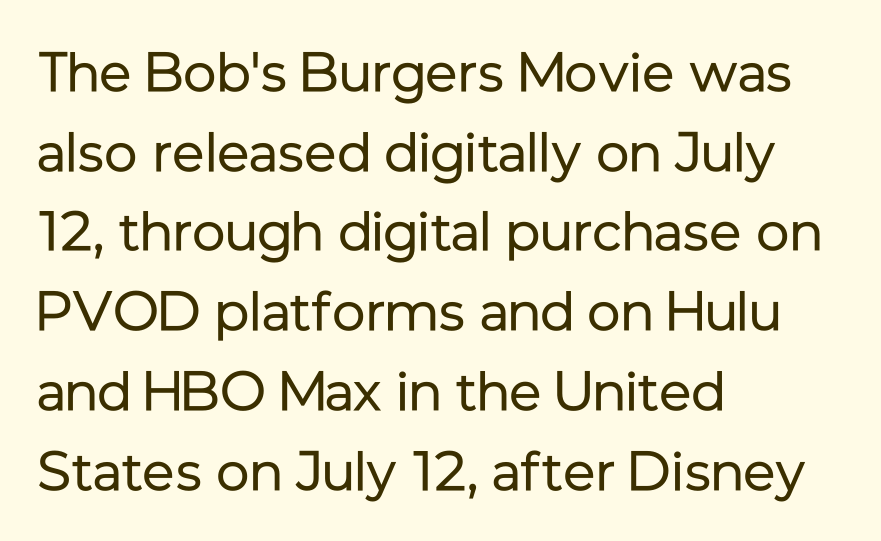
The passage shown has conventional tracking throughout. Check where the strokes stop: nothing finishes them off — pure sans. Weight: not bold — regular or lighter. Horizontally, the lines are justified to the leading edge only. This sample has the flowing, uneven cadence of proportional lettering. Italic? Not at all — the glyphs are vertical.
